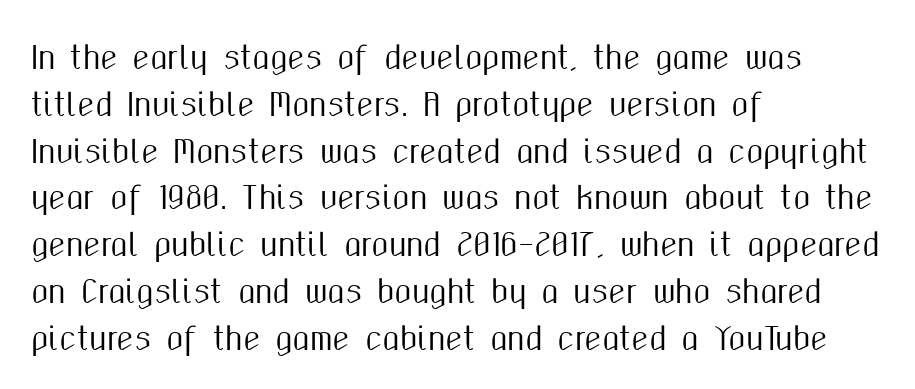
The image shows 31 px condensed sans-serif type, upright; set left-aligned, normal line spacing (1.51x), normal letter spacing, not underlined; medium stroke contrast and a medium x-height.
